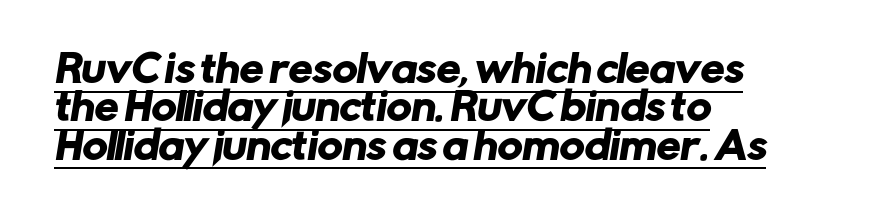
The image shows 38 px sans-serif type; set left-aligned, tight line spacing (1.01x), normal letter spacing, underlined; low stroke contrast and a medium x-height.
